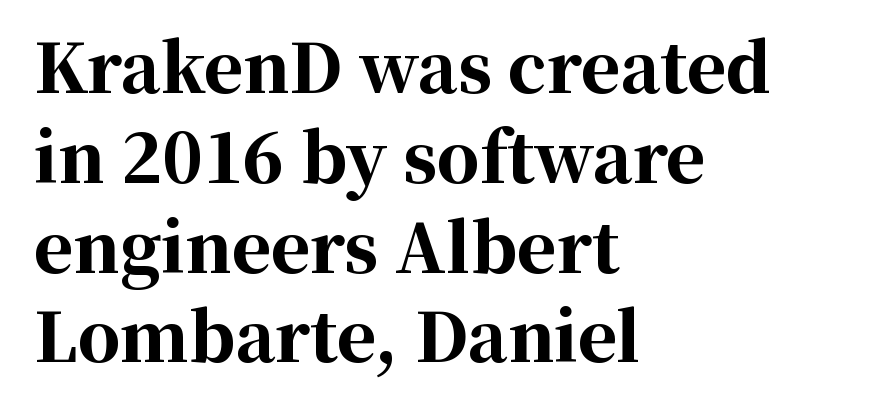
The image shows 67 px bold serif type, upright; set left-aligned, normal line spacing (1.34x), normal letter spacing, not underlined; high stroke contrast and a medium x-height.
